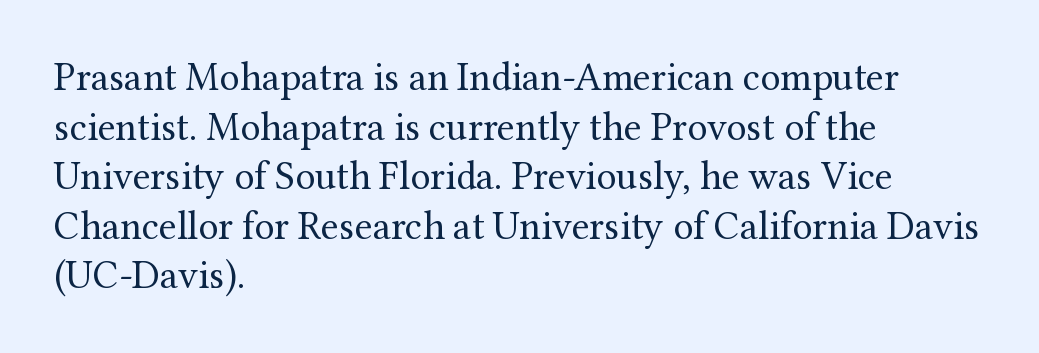
Note the varied advance widths — an 'i' is clearly narrower than an 'm'. Notice how the passage keeps a crisp vertical edge on the left only. Type without underlining. No extra tracking has been applied to these lines.
